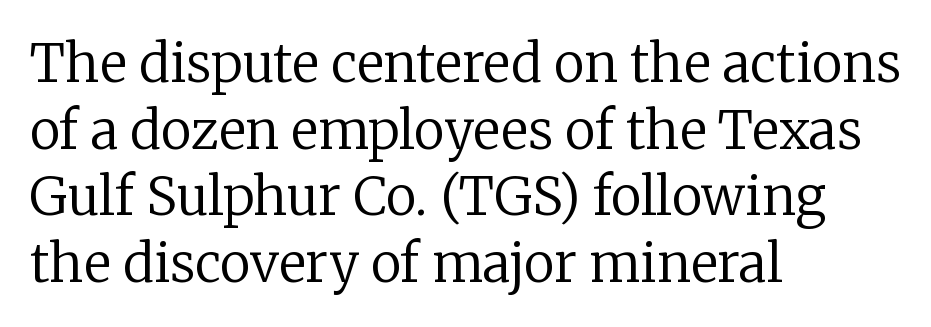
The letters sit at their default tracking, neither squeezed nor spread. A clean baseline with only descenders dipping below it. Are there feet on the stems? There are — it's a serif. You could not count columns in this text — the font is proportionally spaced. Nothing heavy about these letters — not bold at all.
